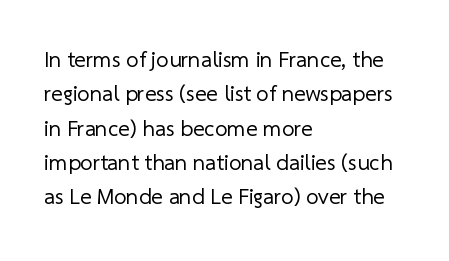
{"bold": "no", "underline": "no", "align": "left", "line_spacing": "normal", "line_spacing_ratio": 1.56, "letter_spacing": "normal", "letter_spacing_em": 0.0, "glyph_px": 22}
